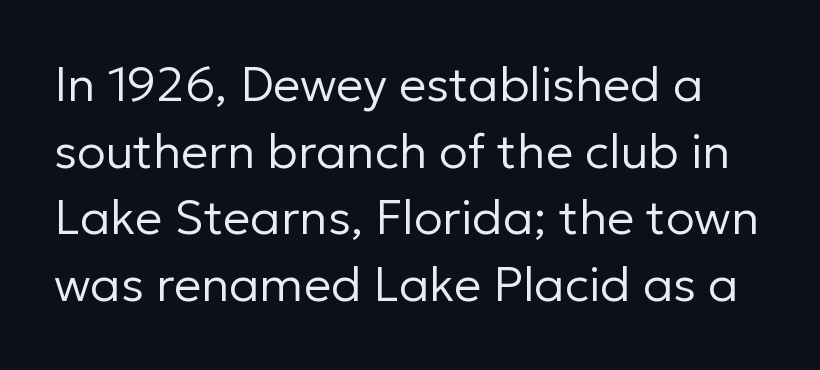
The image shows 48 px regular-weight sans-serif type, upright; set normal line spacing (1.39x), normal letter spacing, not underlined; low stroke contrast and a medium x-height.
